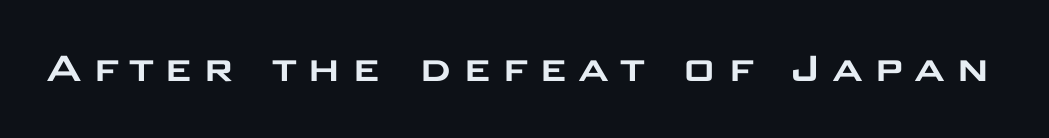
You can tell from the bare stems that sans-serif type was used. These lines are rendered in a variable-pitch font. The space beneath each line is pristine and unruled. The font's upright variant was chosen for this text.
